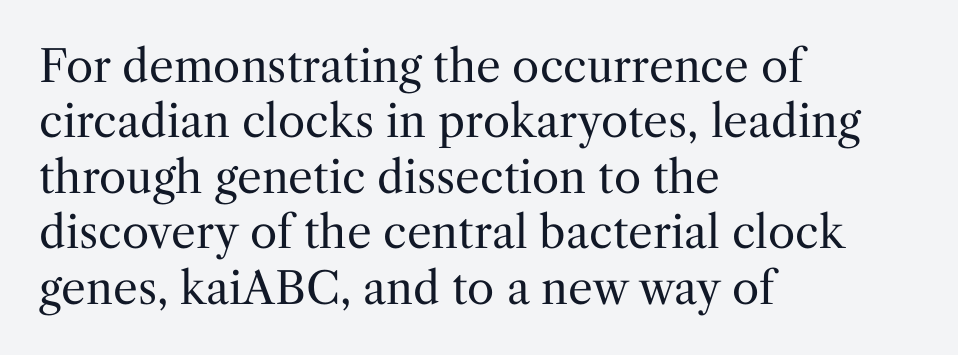
{"serif": "yes", "italic": "no", "bold": "no", "weight": "regular", "width": "normal", "stroke_contrast": "medium", "x_height": "medium", "monospaced": "no", "underline": "no", "align": "left", "line_spacing": "normal", "line_spacing_ratio": 1.26, "letter_spacing": "normal", "letter_spacing_em": 0.0, "glyph_px": 44}
